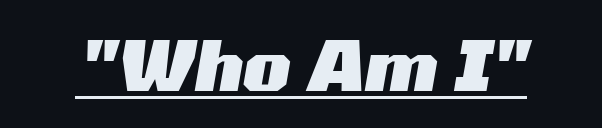
The image shows 68 px heavy, wide type, italic (leaning right); set normal letter spacing, underlined; medium stroke contrast and a medium x-height.
